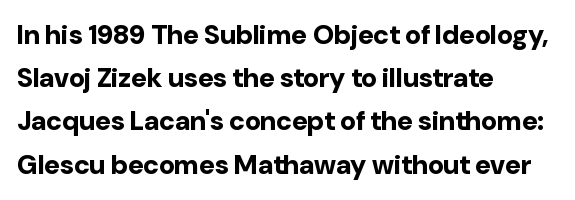
Q: Is the text bold? A: Yes.
Q: Is the text italic (slanted)? A: No, it is upright.
Q: Is the text underlined? A: No.
Q: How is the paragraph aligned? A: Left-aligned.
Q: Is the spacing between letters normal or unusually wide? A: Normal.
Q: Is the spacing between lines tight, normal or loose? A: Normal.
